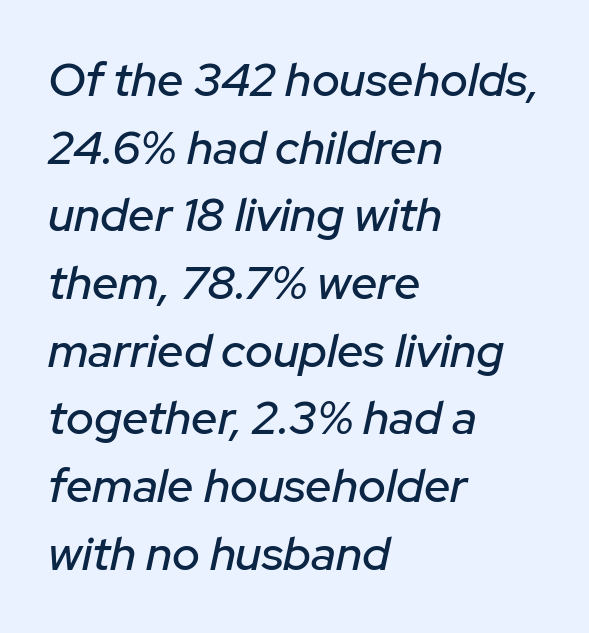
{"italic": "yes", "lean": "right", "slant_degrees": 12, "width": "normal", "stroke_contrast": "low", "x_height": "medium", "monospaced": "no", "underline": "no", "align": "left", "line_spacing": "normal", "line_spacing_ratio": 1.44, "letter_spacing": "normal", "letter_spacing_em": 0.0, "glyph_px": 47}
